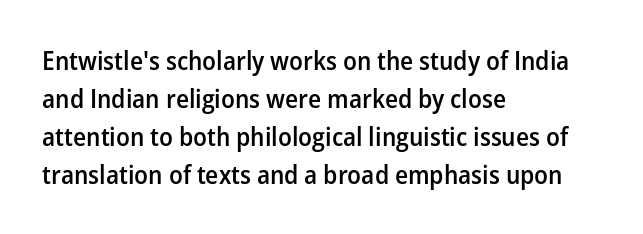
{"italic": "no", "bold": "semi", "underline": "no", "align": "left", "line_spacing": "normal", "line_spacing_ratio": 1.46, "letter_spacing": "normal", "letter_spacing_em": 0.0, "glyph_px": 26}
